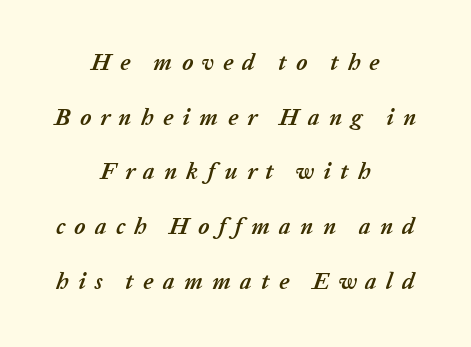
{"italic": "yes", "lean": "right", "slant_degrees": 20, "bold": "yes", "underline": "no", "align": "center", "line_spacing": "loose", "line_spacing_ratio": 2.38, "letter_spacing": "wide", "letter_spacing_em": 0.4, "glyph_px": 23}
